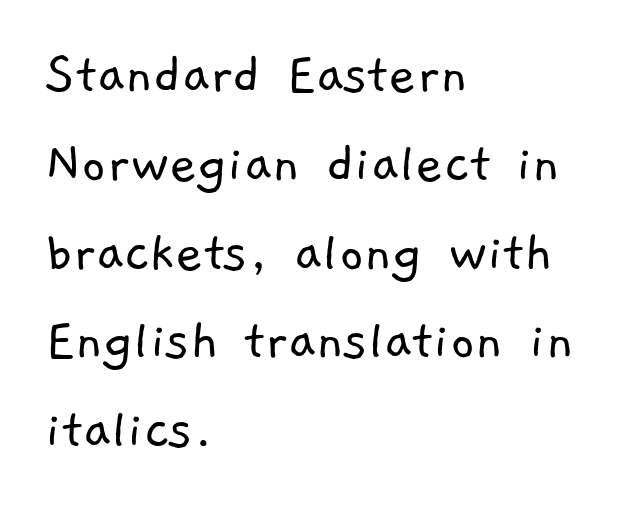
The image shows 60 px light sans-serif type; set left-aligned, normal line spacing (1.48x), normal letter spacing, not underlined; low stroke contrast and a medium x-height.
